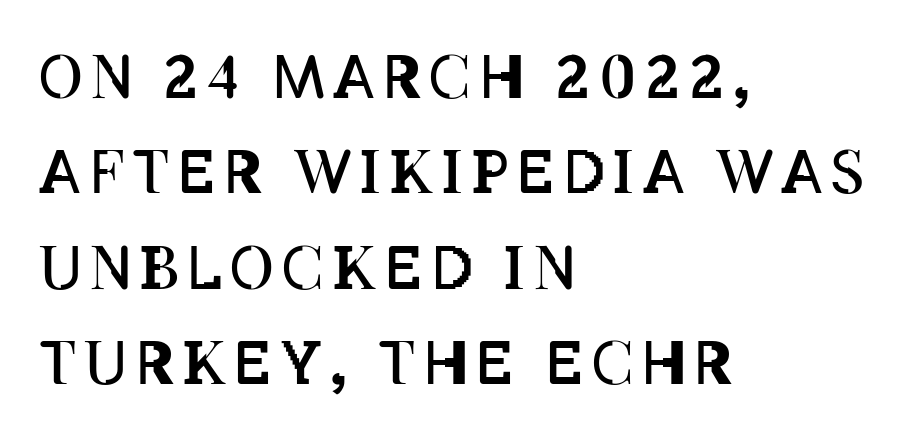
The image shows 60 px regular-weight, condensed type, upright; set left-aligned, normal line spacing (1.59x), not underlined; low stroke contrast and a large x-height.
